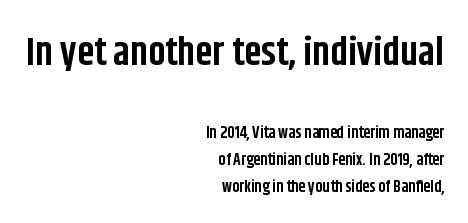
The image shows 39 px bold, condensed sans-serif type, upright; set right-aligned, normal line spacing (1.69x), normal letter spacing, not underlined; the first (top) block is 2.44x larger; low stroke contrast and a large x-height.
